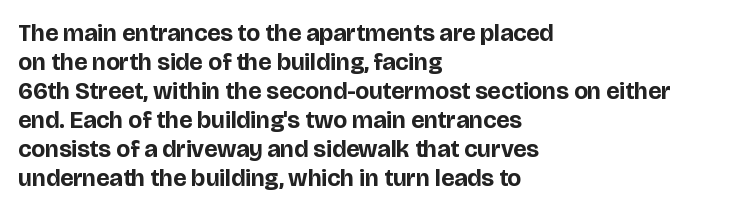
{"italic": "no", "bold": "yes", "underline": "no", "align": "left", "line_spacing_ratio": 1.21, "letter_spacing": "normal", "letter_spacing_em": 0.0, "glyph_px": 24}
